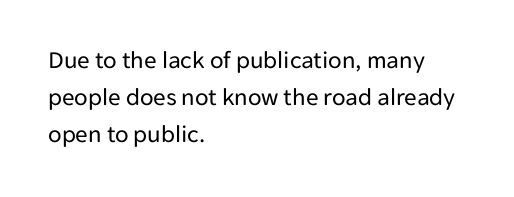
{"italic": "no", "bold": "no", "underline": "no", "align": "left", "line_spacing": "normal", "line_spacing_ratio": 1.48, "letter_spacing": "normal", "letter_spacing_em": 0.0, "glyph_px": 25}
